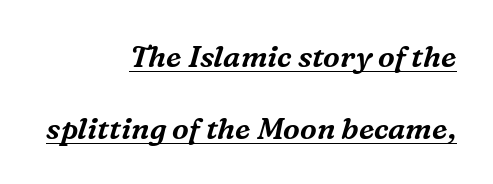
{"serif": "yes", "italic": "yes", "lean": "right", "slant_degrees": 16, "width": "normal", "stroke_contrast": "medium", "x_height": "medium", "monospaced": "no", "underline": "yes", "align": "right", "line_spacing": "loose", "line_spacing_ratio": 2.4, "letter_spacing": "normal", "letter_spacing_em": 0.0, "glyph_px": 30}
